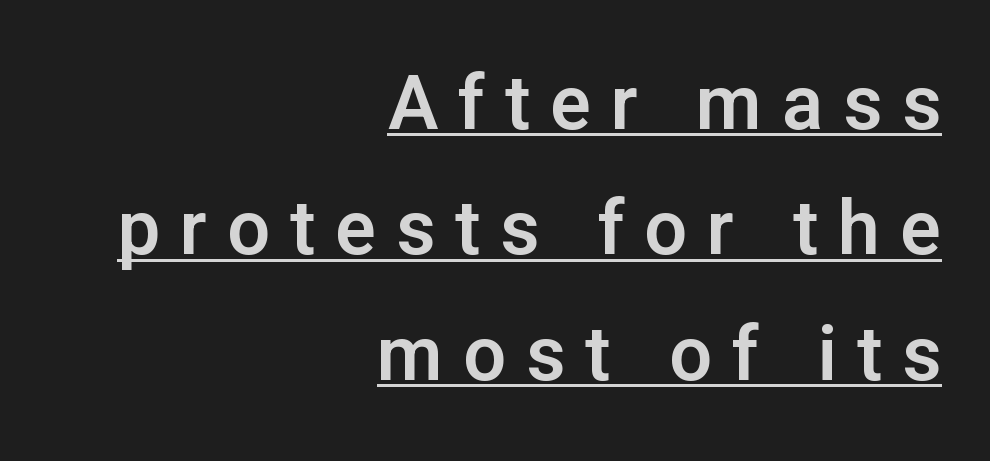
{"serif": "no", "italic": "no", "width": "normal", "stroke_contrast": "low", "x_height": "medium", "monospaced": "no", "underline": "yes", "align": "right", "line_spacing": "normal", "line_spacing_ratio": 1.65, "letter_spacing": "wide", "letter_spacing_em": 0.26, "glyph_px": 76}
